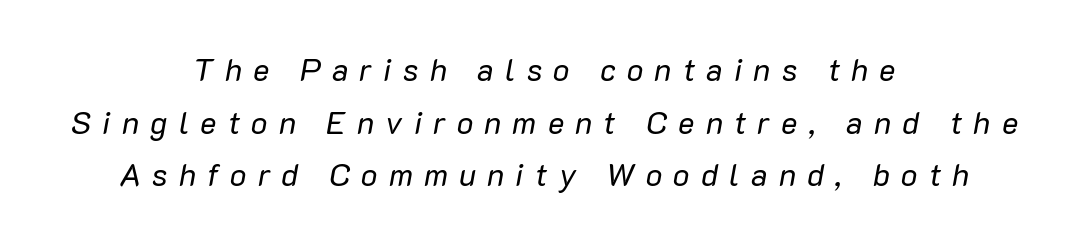
{"italic": "yes", "lean": "right", "slant_degrees": 10, "bold": "no", "weight": "regular", "width": "normal", "stroke_contrast": "low", "x_height": "medium", "monospaced": "no", "underline": "no", "align": "center", "line_spacing": "normal", "line_spacing_ratio": 1.7, "letter_spacing": "wide", "letter_spacing_em": 0.36, "glyph_px": 31}
